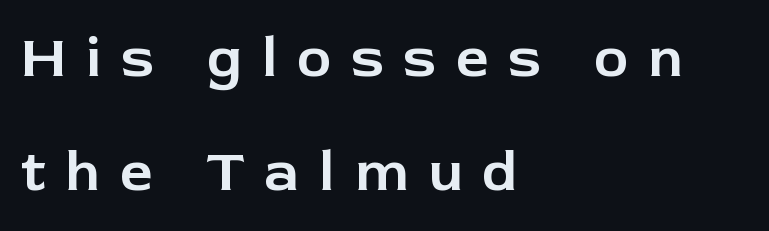
The image shows 58 px sans-serif type, upright; set left-aligned, loose line spacing (1.97x), unusually wide letter spacing (+0.34 em), not underlined; low stroke contrast and a medium x-height.
